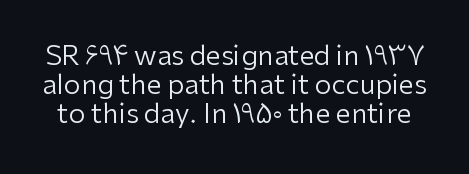
The image shows 27 px text type, upright; set tight line spacing (1.08x), normal letter spacing, not underlined.
